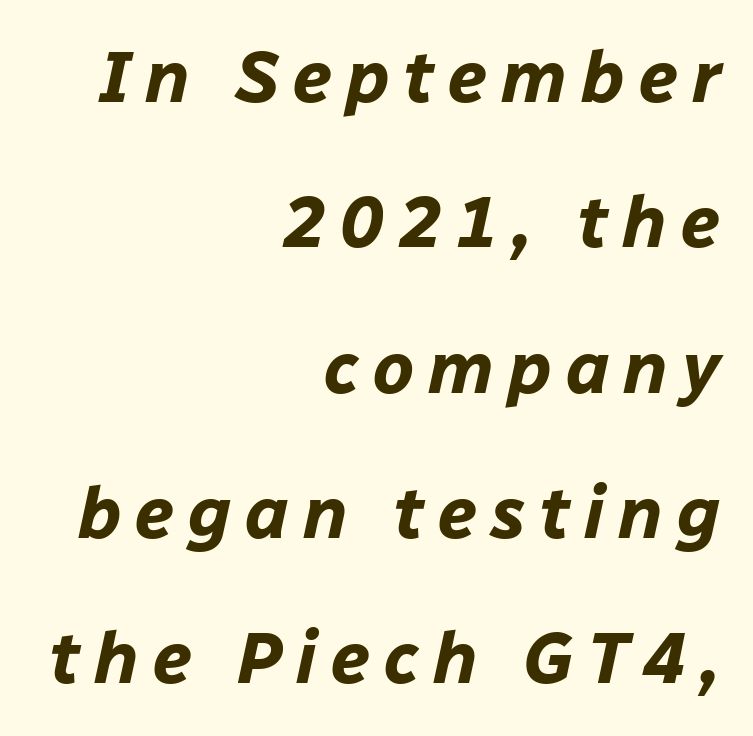
{"italic": "yes", "lean": "right", "slant_degrees": 12, "bold": "yes", "weight": "bold", "width": "normal", "stroke_contrast": "low", "x_height": "medium", "monospaced": "no", "underline": "no", "align": "right", "line_spacing": "loose", "line_spacing_ratio": 1.99, "glyph_px": 73}
